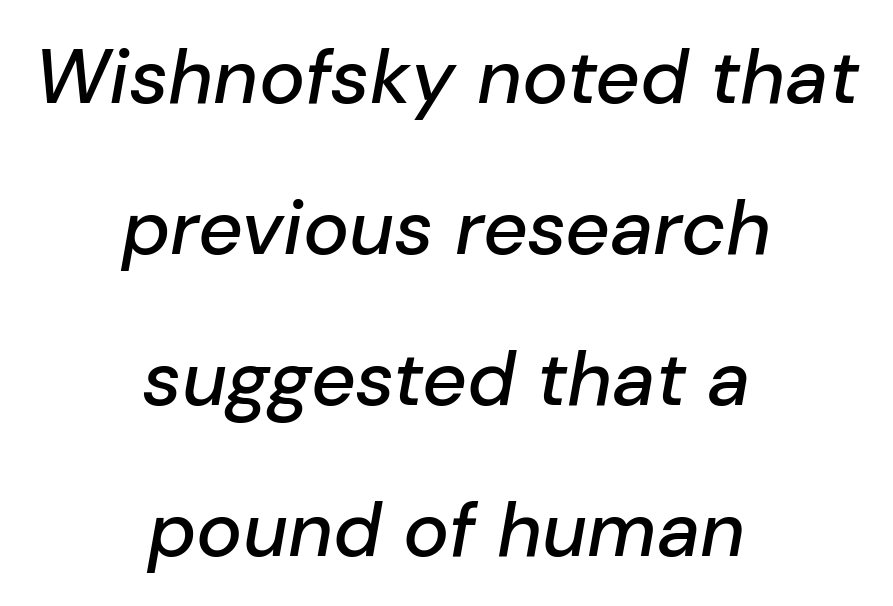
Do the characters align in a grid? No, the font is proportional. These lines stand farther apart than default settings would place them. Default kerning and tracking; the words read as compact shapes. The axis of the letterforms is tilted away from vertical. These lines are centered, leaving both edges ragged.
